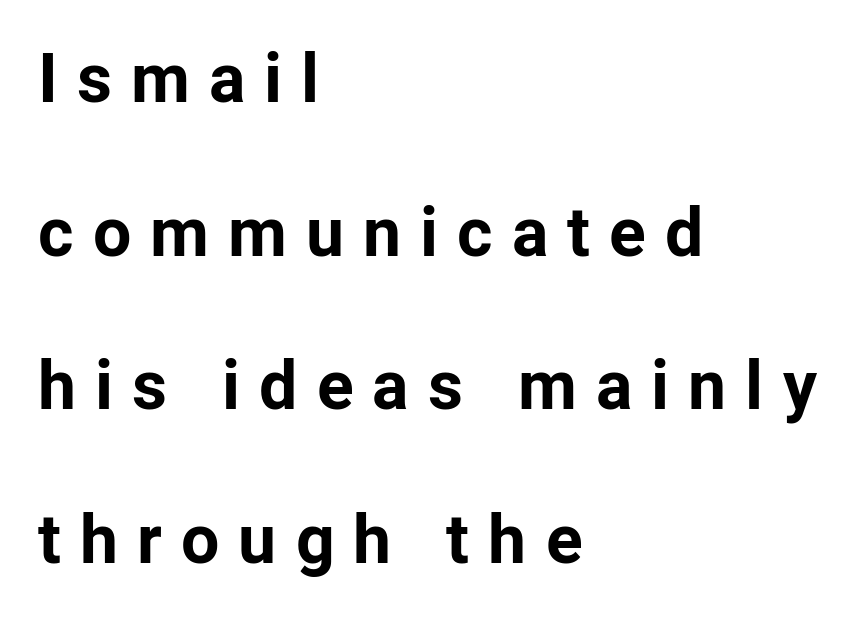
{"serif": "no", "italic": "no", "bold": "yes", "weight": "bold", "width": "normal", "stroke_contrast": "low", "x_height": "medium", "monospaced": "no", "underline": "no", "align": "left", "line_spacing": "loose", "line_spacing_ratio": 2.26, "letter_spacing": "wide", "letter_spacing_em": 0.28, "glyph_px": 68}
